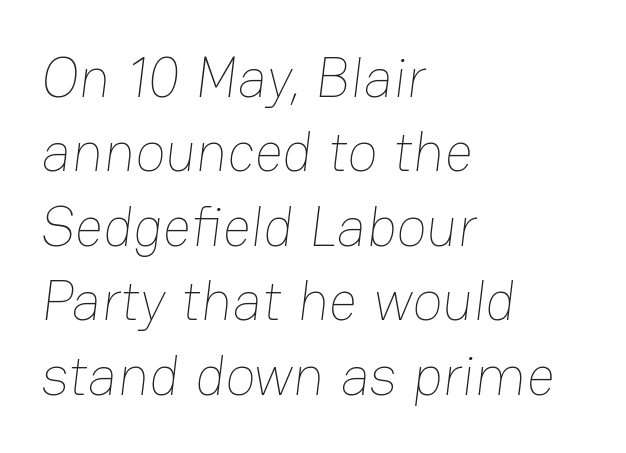
The passage shown is typed in a proportional face where columns would drift. Stems and bowls with no extra thickness — not bold. Clear beneath every line of the passage. Look at the tracking — it's just the regular setting, nothing added. Visually the block forms a straight wall on the left and a jagged coastline on the right.
